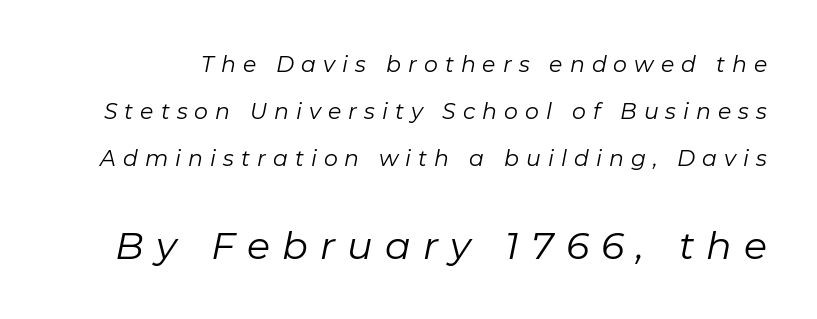
Character widths vary here, with narrow letters taking less room than wide ones. Italic: yes, the glyphs are oblique. The glyphs are unaccompanied by any horizontal stroke below them. The composition opens small and finishes big. A great deal of white space separates one row of letters from the next. Each stroke keeps to a modest, everyday thickness or less.
